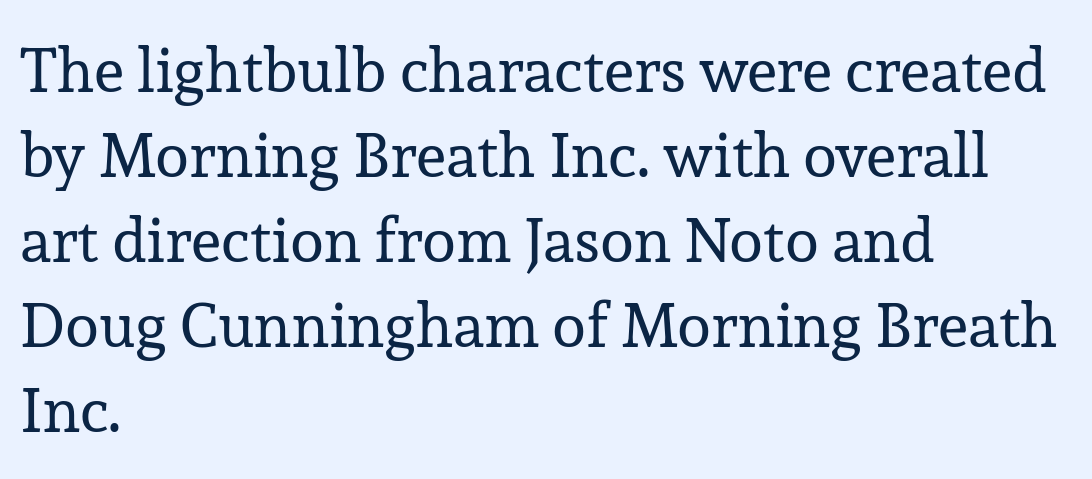
The image shows 62 px regular-weight serif type, upright; set left-aligned, normal line spacing (1.37x), normal letter spacing, not underlined; low stroke contrast and a medium x-height.
